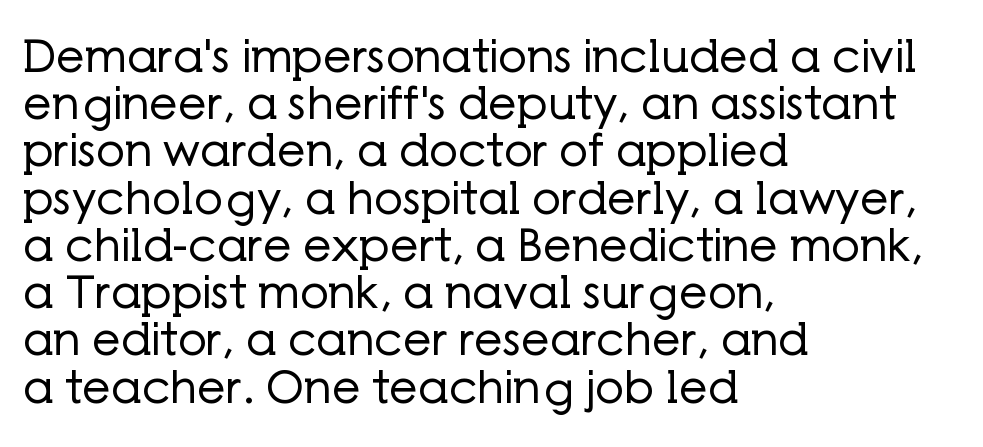
Posture: straight, roman, zero tilt. A classic flush-left, rag-right setting is used for this passage. Classification — sans serif. The passage shown is typed in a proportional face where columns would drift. Counters stay open thanks to moderate or lighter strokes.
